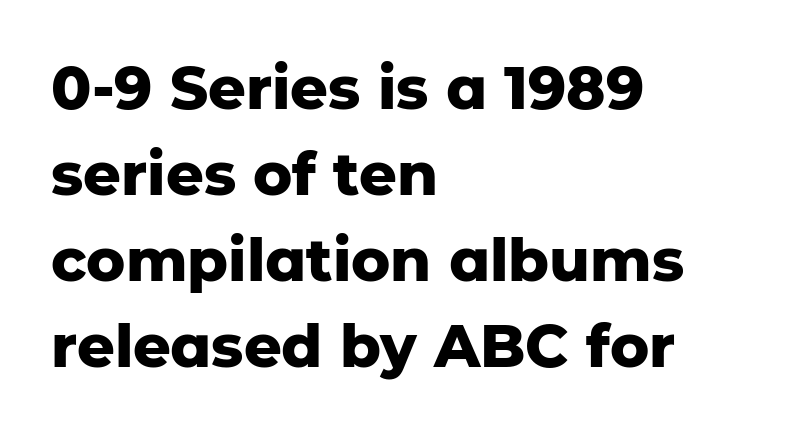
Q: Is the text bold? A: Yes.
Q: Is the text italic (slanted)? A: No, it is upright.
Q: Is the typeface a serif or a sans-serif typeface? A: Sans-serif.
Q: Is the text underlined? A: No.
Q: How is the paragraph aligned? A: Left-aligned.
Q: Is the spacing between letters normal or unusually wide? A: Normal.
Q: Is the spacing between lines tight, normal or loose? A: Normal.
Q: Width (condensed, normal, or wide)? A: Normal.
Q: Stroke contrast? A: Low.
Q: x-height? A: Medium.
Q: Monospaced? A: No.
